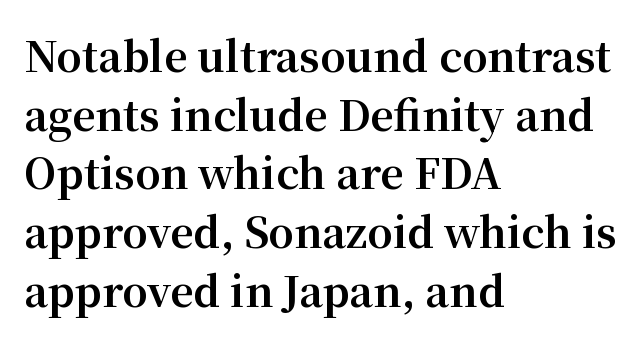
Look at the bottom of the vertical strokes: they flare into serifs here. Does the leading feel generous? No, just average. Has an underline been added? It has not. Think of a printed novel: that variable character pitch is what you see here. The passage shown has conventional tracking throughout. Notice how thick the strokes are: this is what a full bold looks like.
